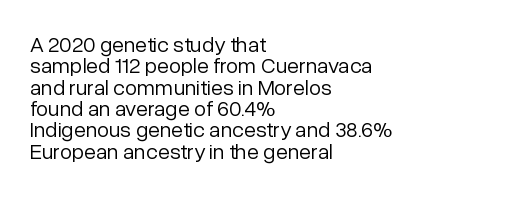
The image shows 22 px text type, upright; set left-aligned, tight line spacing (0.97x), normal letter spacing, not underlined.
